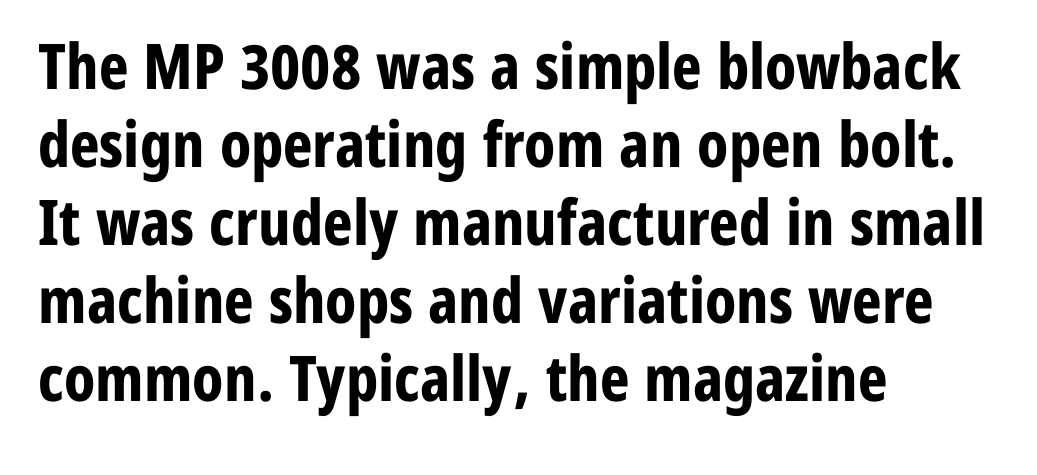
{"serif": "no", "italic": "no", "bold": "yes", "weight": "bold", "width": "condensed", "stroke_contrast": "low", "x_height": "medium", "monospaced": "no", "underline": "no", "align": "left", "line_spacing_ratio": 1.24, "letter_spacing": "normal", "letter_spacing_em": 0.0, "glyph_px": 63}
